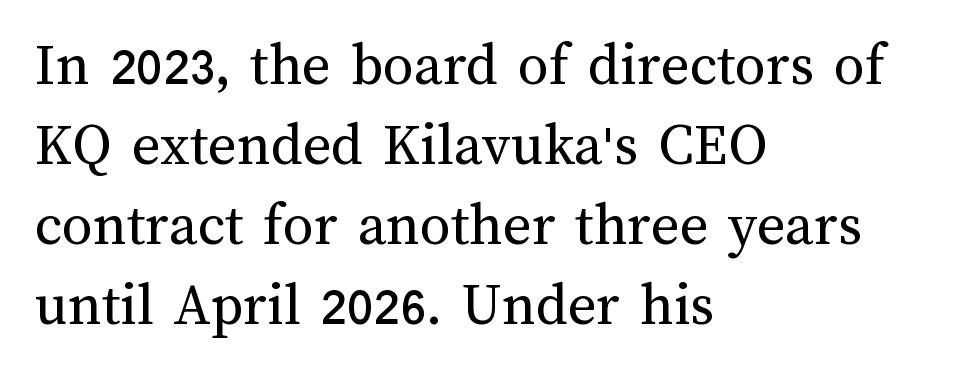
Q: Is the text bold? A: No.
Q: Is the text italic (slanted)? A: No, it is upright.
Q: Is the text underlined? A: No.
Q: How is the paragraph aligned? A: Left-aligned.
Q: Is the spacing between letters normal or unusually wide? A: Normal.
Q: Is the spacing between lines tight, normal or loose? A: Normal.
Q: Width (condensed, normal, or wide)? A: Normal.
Q: Stroke contrast? A: Medium.
Q: x-height? A: Medium.
Q: Monospaced? A: No.
